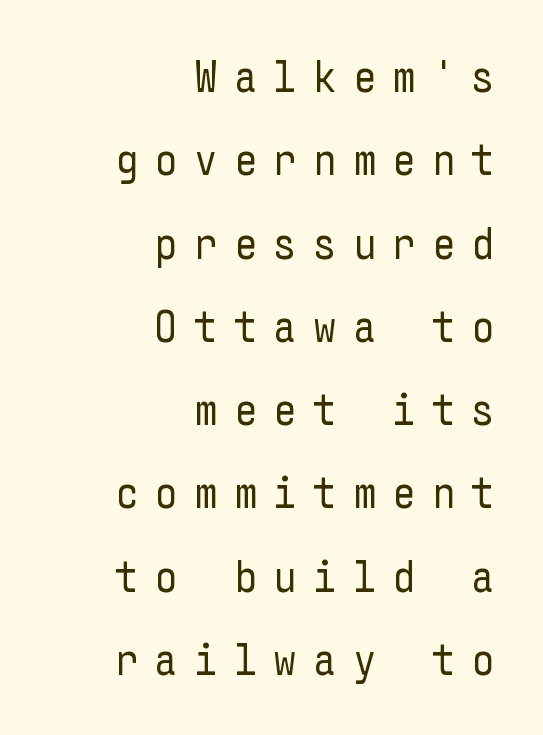
Q: Is the text bold? A: No.
Q: Is the text italic (slanted)? A: No, it is upright.
Q: Is the typeface a serif or a sans-serif typeface? A: Sans-serif.
Q: Is the text underlined? A: No.
Q: How is the paragraph aligned? A: Right-aligned.
Q: Is the spacing between letters normal or unusually wide? A: Unusually wide.
Q: Width (condensed, normal, or wide)? A: Condensed.
Q: Stroke contrast? A: Low.
Q: x-height? A: Medium.
